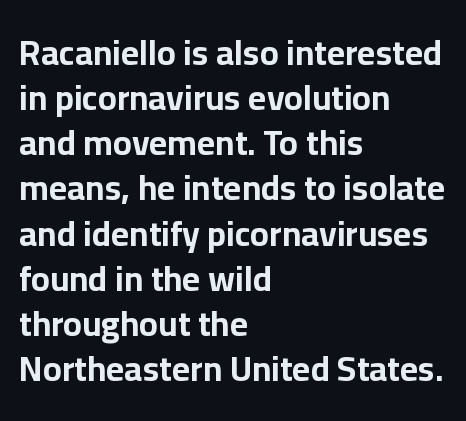
Q: Is the text bold? A: Yes.
Q: Is the text italic (slanted)? A: No, it is upright.
Q: Is the typeface a serif or a sans-serif typeface? A: Sans-serif.
Q: Is the text underlined? A: No.
Q: How is the paragraph aligned? A: Left-aligned.
Q: Is the spacing between letters normal or unusually wide? A: Normal.
Q: Is the spacing between lines tight, normal or loose? A: Normal.
Q: Width (condensed, normal, or wide)? A: Normal.
Q: Stroke contrast? A: Low.
Q: x-height? A: Medium.
Q: Monospaced? A: No.
